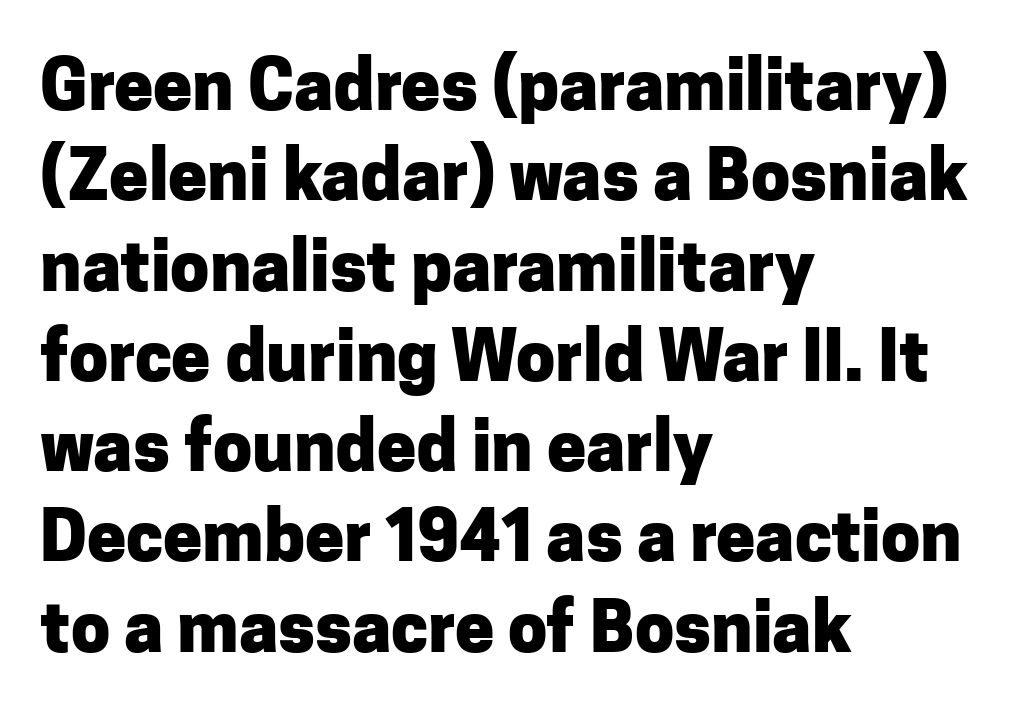
The line texture is even and compact thanks to regular tracking. Type without underlining. Nope, not italic — everything's standing straight. A typesetter would call this proportional, since set widths differ per character. Caption: bold face, heavy strokes.
